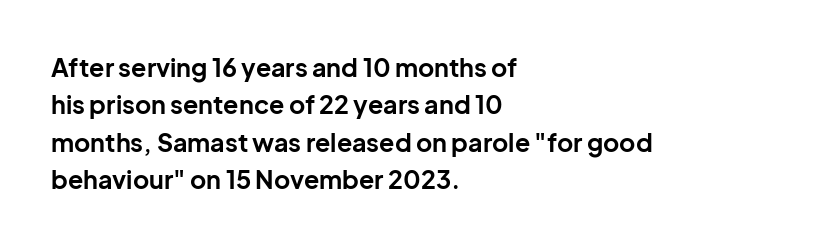
Baseline-to-baseline distance is the conventional proportion of letter height. The typesetter chose a ragged-right arrangement here. The zone under the glyphs is completely vacant. Typesetter's note: full bold, strokes at maximum text heaviness. In terms of posture, this sample is upright. The horizontal fit of the characters is conventional and even.
